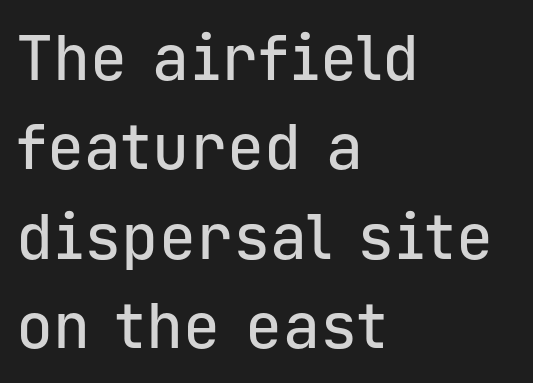
Beneath every word, the page is bare. If you drew a ruler down the left edge, every line would touch it. Is there any slant? The stems are plumb. The line texture is even and compact thanks to regular tracking. The passage shown is typed in a monospace face where columns stay perfectly aligned.
